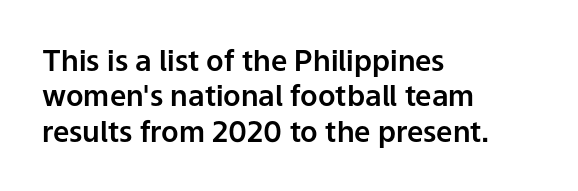
Q: Is the text italic (slanted)? A: No, it is upright.
Q: Is the typeface a serif or a sans-serif typeface? A: Sans-serif.
Q: Is the text underlined? A: No.
Q: How is the paragraph aligned? A: Left-aligned.
Q: Is the spacing between letters normal or unusually wide? A: Normal.
Q: Width (condensed, normal, or wide)? A: Normal.
Q: Stroke contrast? A: Low.
Q: x-height? A: Medium.
Q: Monospaced? A: No.
